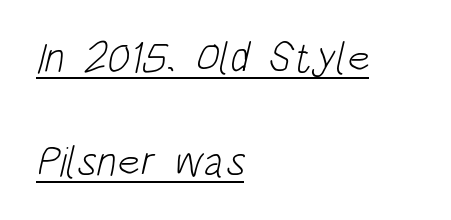
{"serif": "no", "bold": "no", "weight": "light", "width": "condensed", "stroke_contrast": "low", "x_height": "large", "monospaced": "no", "underline": "yes", "align": "left", "line_spacing": "loose", "line_spacing_ratio": 2.41, "letter_spacing": "normal", "letter_spacing_em": 0.0, "glyph_px": 43}
